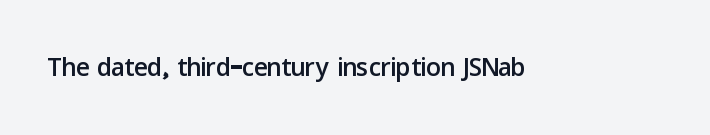
Q: Is the text italic (slanted)? A: No, it is upright.
Q: Is the typeface a serif or a sans-serif typeface? A: Sans-serif.
Q: Is the text underlined? A: No.
Q: Is the spacing between letters normal or unusually wide? A: Normal.
Q: Width (condensed, normal, or wide)? A: Normal.
Q: Stroke contrast? A: Low.
Q: x-height? A: Medium.
Q: Monospaced? A: No.
